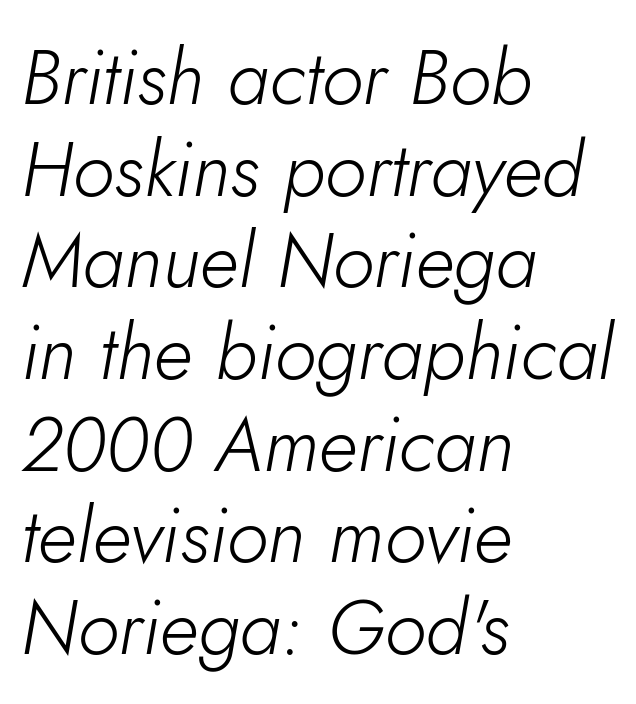
{"italic": "yes", "lean": "right", "slant_degrees": 10, "bold": "no", "weight": "light", "width": "normal", "stroke_contrast": "low", "x_height": "small", "monospaced": "no", "underline": "no", "align": "left", "line_spacing_ratio": 1.19, "letter_spacing": "normal", "letter_spacing_em": 0.0, "glyph_px": 77}
